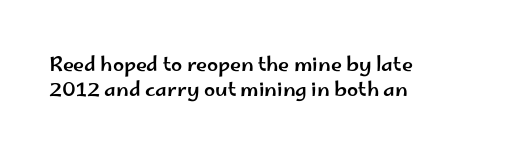
{"italic": "no", "underline": "no", "align": "left", "line_spacing": "normal", "line_spacing_ratio": 1.25, "letter_spacing": "normal", "letter_spacing_em": 0.0, "glyph_px": 20}
